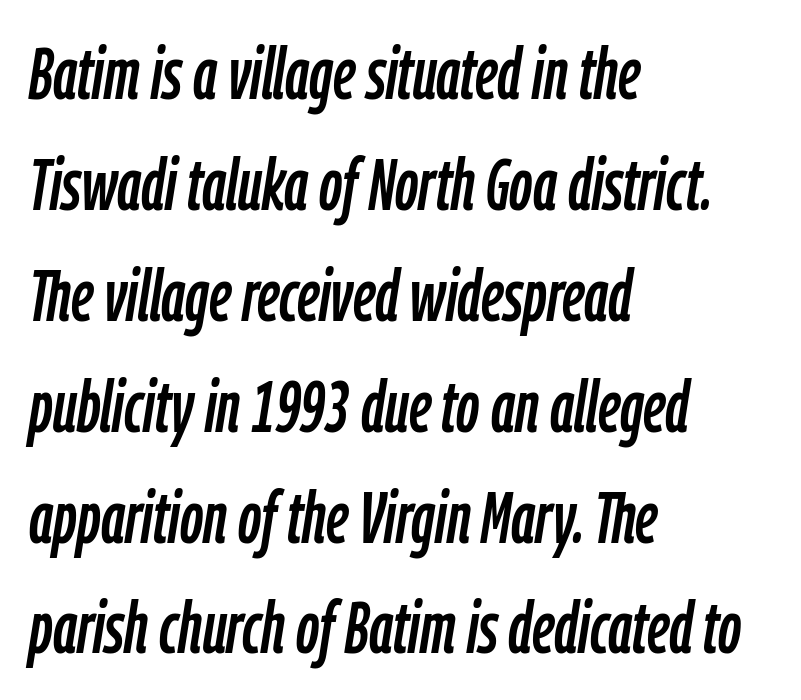
{"italic": "yes", "lean": "right", "slant_degrees": 9, "width": "condensed", "stroke_contrast": "low", "x_height": "medium", "monospaced": "no", "underline": "no", "align": "left", "line_spacing": "normal", "line_spacing_ratio": 1.54, "letter_spacing": "normal", "letter_spacing_em": 0.0, "glyph_px": 72}
